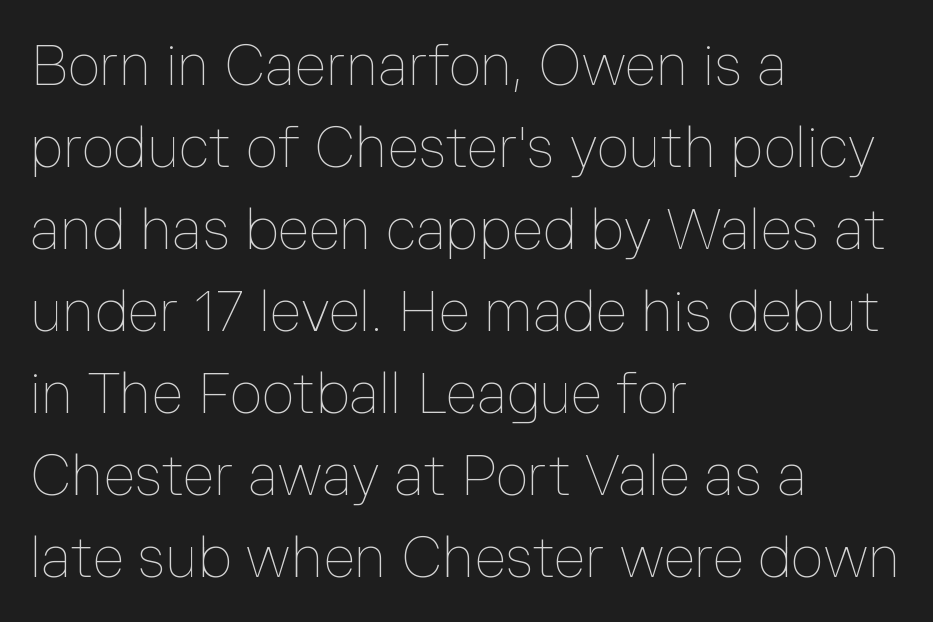
Q: Is the text bold? A: No.
Q: Is the text italic (slanted)? A: No, it is upright.
Q: Is the text underlined? A: No.
Q: How is the paragraph aligned? A: Left-aligned.
Q: Is the spacing between letters normal or unusually wide? A: Normal.
Q: Is the spacing between lines tight, normal or loose? A: Normal.
Q: Width (condensed, normal, or wide)? A: Normal.
Q: Stroke contrast? A: Low.
Q: x-height? A: Medium.
Q: Monospaced? A: No.
